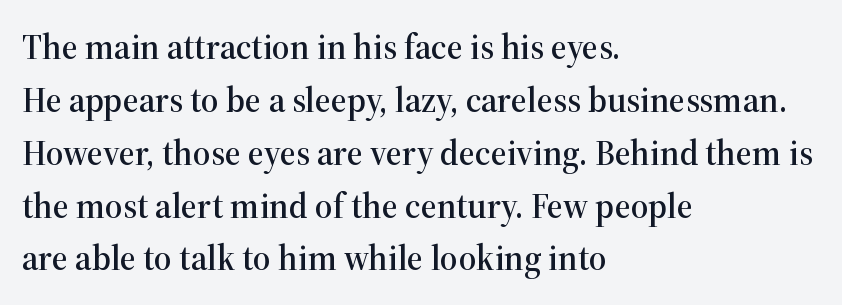
{"serif": "yes", "italic": "no", "width": "normal", "stroke_contrast": "high", "x_height": "medium", "monospaced": "no", "underline": "no", "align": "left", "line_spacing": "normal", "line_spacing_ratio": 1.51, "letter_spacing": "normal", "letter_spacing_em": 0.0, "glyph_px": 35}
